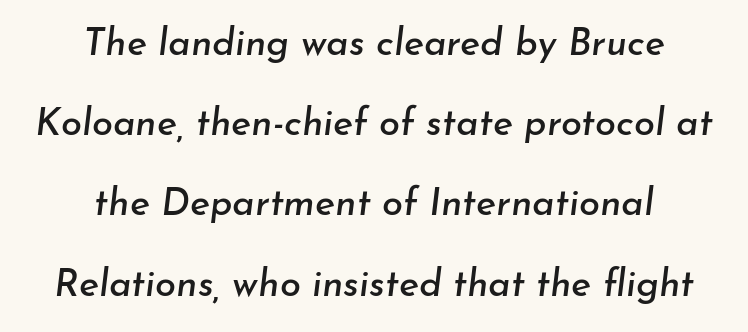
The image shows 38 px text type, italic (leaning right); set centered, loose line spacing (2.11x), normal letter spacing, not underlined; low stroke contrast and a small x-height.
